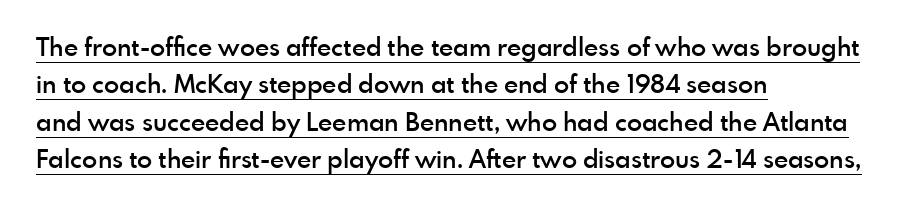
{"italic": "no", "bold": "semi", "underline": "yes", "align": "left", "line_spacing": "normal", "line_spacing_ratio": 1.5, "letter_spacing": "normal", "letter_spacing_em": 0.0, "glyph_px": 25}
